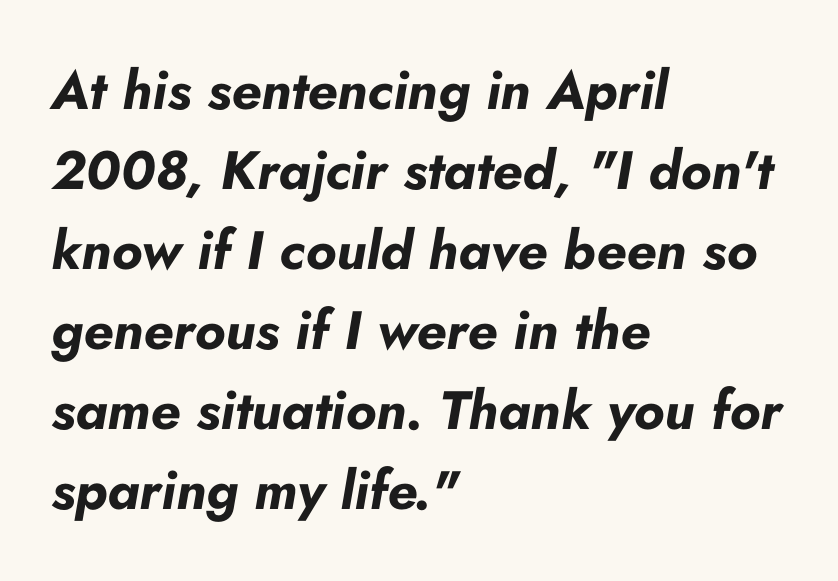
{"italic": "yes", "lean": "right", "slant_degrees": 10, "bold": "yes", "weight": "bold", "width": "normal", "stroke_contrast": "low", "x_height": "small", "monospaced": "no", "underline": "no", "align": "left", "line_spacing": "normal", "line_spacing_ratio": 1.48, "letter_spacing": "normal", "letter_spacing_em": 0.0, "glyph_px": 54}
